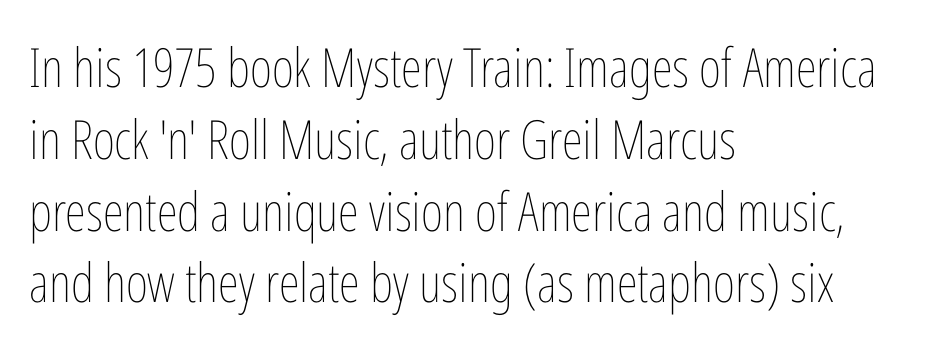
Does extra space separate the letters? No, they use regular spacing. Ascenders rise straight up at ninety degrees. The face used here is proportionally spaced, like ordinary book or web type. Vertically, the passage feels balanced, rows spaced as you'd expect. On a weight scale, this lands at 450 or below. The baseline area is clear.
